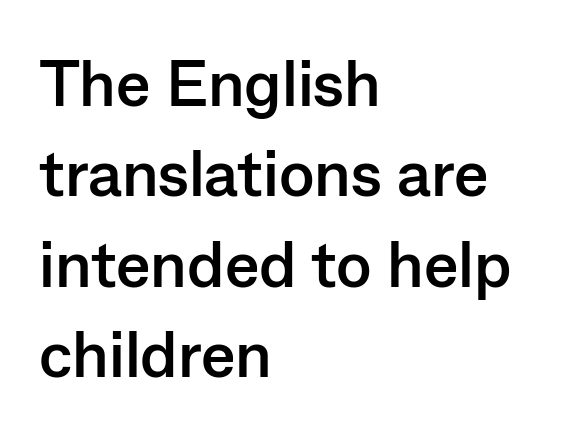
{"serif": "no", "italic": "no", "bold": "yes", "weight": "semibold", "width": "normal", "stroke_contrast": "low", "x_height": "medium", "monospaced": "no", "underline": "no", "align": "left", "line_spacing": "normal", "line_spacing_ratio": 1.39, "letter_spacing": "normal", "letter_spacing_em": 0.0, "glyph_px": 65}
